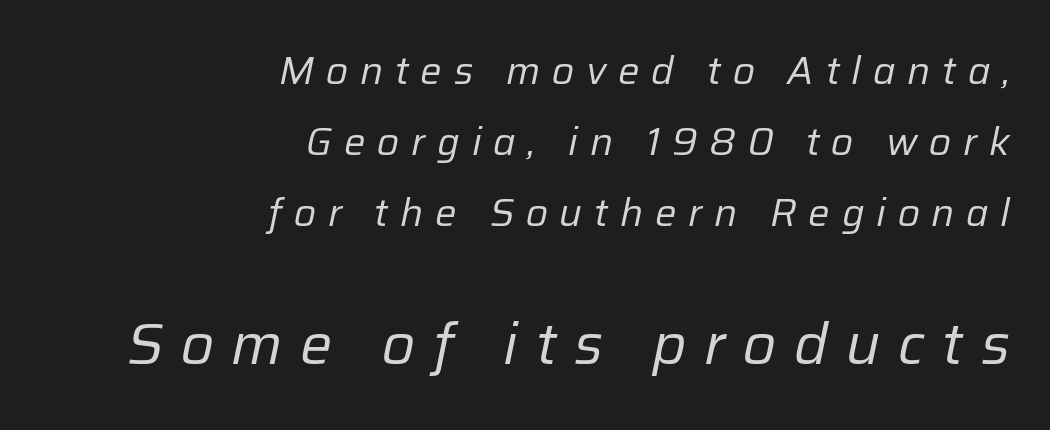
The image shows 57 px regular-weight type, italic (leaning right); set right-aligned, line spacing 1.87x, unusually wide letter spacing (+0.31 em), not underlined; the second (bottom) block is 1.5x larger; low stroke contrast and a medium x-height.
